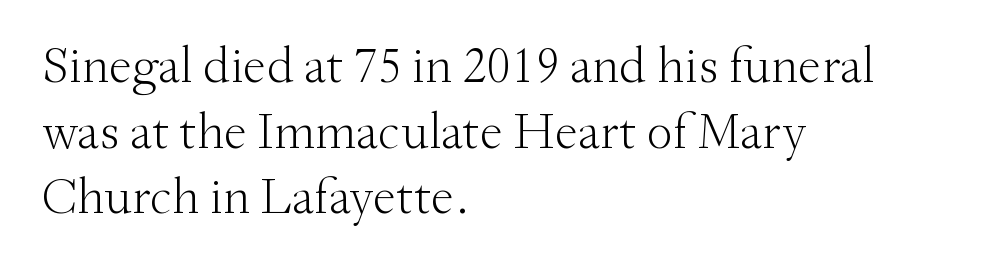
The image shows 52 px light serif type, upright; set left-aligned, normal line spacing (1.26x), normal letter spacing, not underlined; medium stroke contrast and a small x-height.
